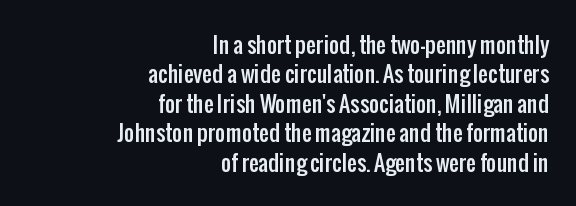
{"italic": "no", "underline": "no", "align": "right", "line_spacing": "normal", "line_spacing_ratio": 1.34, "letter_spacing": "normal", "letter_spacing_em": 0.0, "glyph_px": 22}
